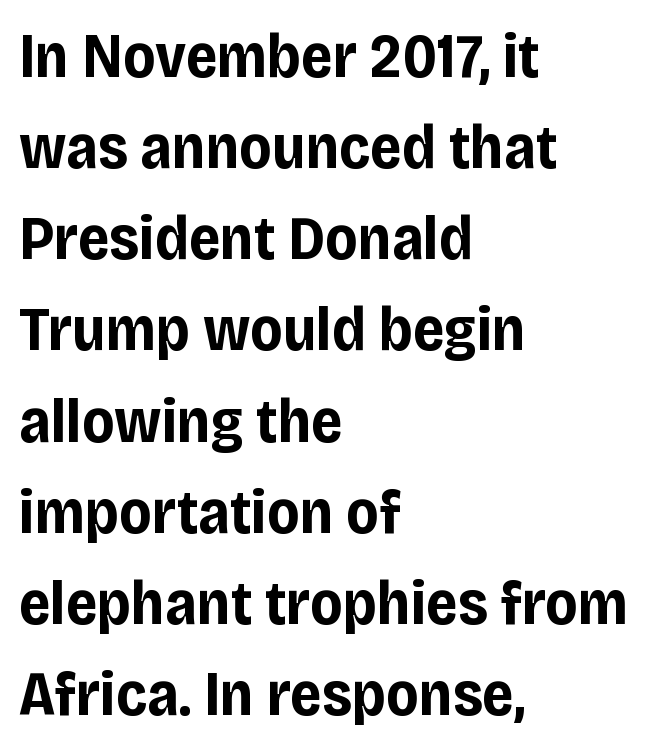
Q: Is the text bold? A: Yes.
Q: Is the text italic (slanted)? A: No, it is upright.
Q: Is the typeface a serif or a sans-serif typeface? A: Sans-serif.
Q: Is the text underlined? A: No.
Q: How is the paragraph aligned? A: Left-aligned.
Q: Is the spacing between letters normal or unusually wide? A: Normal.
Q: Is the spacing between lines tight, normal or loose? A: Normal.
Q: Width (condensed, normal, or wide)? A: Normal.
Q: Stroke contrast? A: Low.
Q: x-height? A: Large.
Q: Monospaced? A: No.
